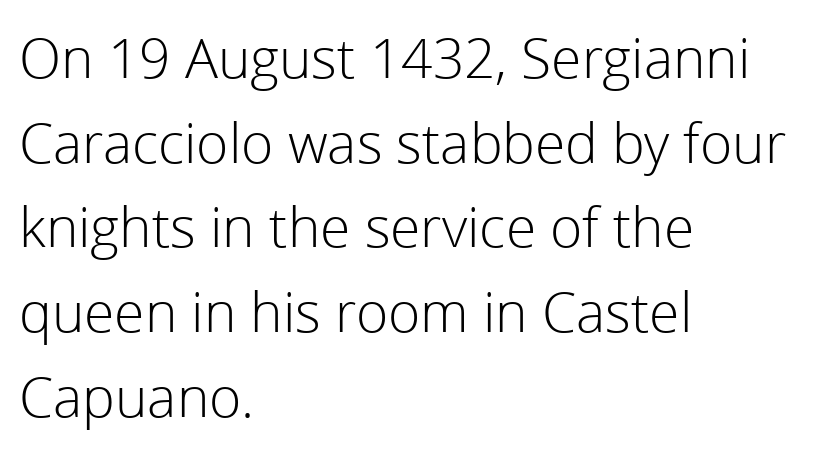
Q: Is the text bold? A: No.
Q: Is the text italic (slanted)? A: No, it is upright.
Q: Is the typeface a serif or a sans-serif typeface? A: Sans-serif.
Q: Is the text underlined? A: No.
Q: How is the paragraph aligned? A: Left-aligned.
Q: Is the spacing between letters normal or unusually wide? A: Normal.
Q: Is the spacing between lines tight, normal or loose? A: Normal.
Q: Width (condensed, normal, or wide)? A: Normal.
Q: x-height? A: Medium.
Q: Monospaced? A: No.
